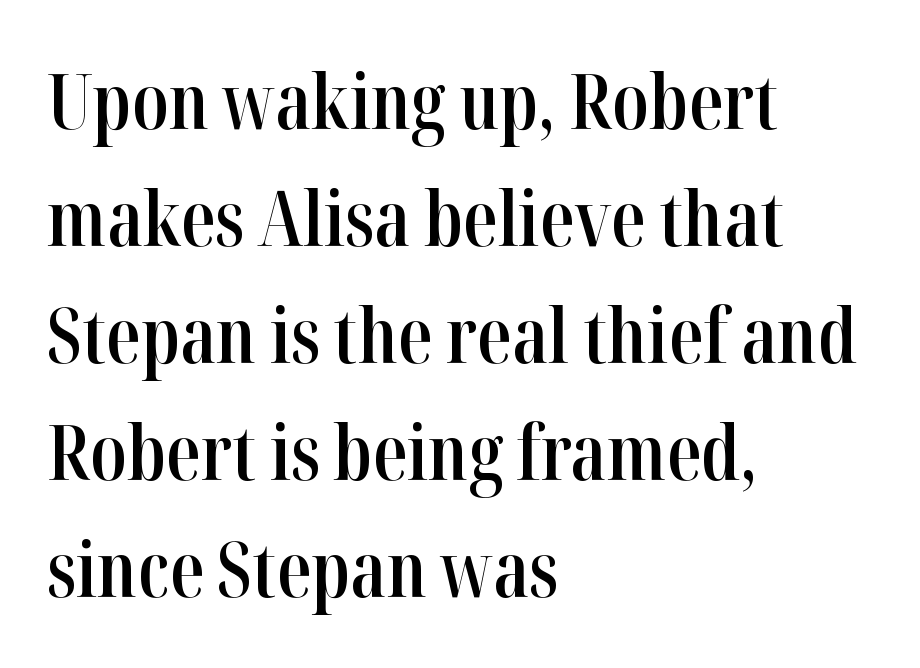
The image shows 76 px semibold, condensed serif type, upright; set left-aligned, normal line spacing (1.54x), normal letter spacing, not underlined; high stroke contrast and a medium x-height.
